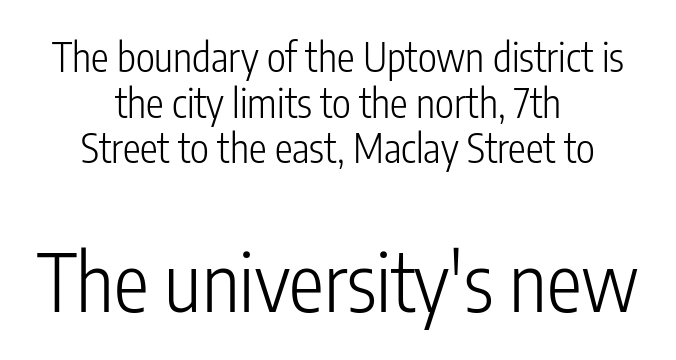
Q: Is the text bold? A: No.
Q: Is the text italic (slanted)? A: No, it is upright.
Q: Is the typeface a serif or a sans-serif typeface? A: Sans-serif.
Q: Is the text underlined? A: No.
Q: How is the paragraph aligned? A: Centered.
Q: Is the spacing between letters normal or unusually wide? A: Normal.
Q: Is the spacing between lines tight, normal or loose? A: Tight.
Q: Which block of text is set in a larger size, the first (top) or the second (bottom)? A: The second (bottom) one.
Q: Width (condensed, normal, or wide)? A: Condensed.
Q: Stroke contrast? A: Low.
Q: x-height? A: Medium.
Q: Monospaced? A: No.
